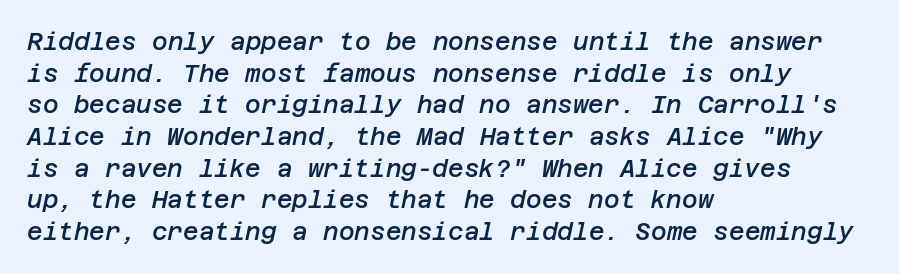
{"italic": "yes", "lean": "right", "slant_degrees": 12, "bold": "semi", "underline": "no", "align": "left", "line_spacing": "normal", "line_spacing_ratio": 1.32, "letter_spacing": "normal", "letter_spacing_em": 0.0, "glyph_px": 24}
